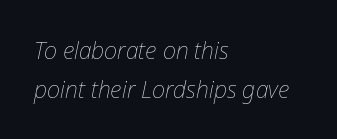
{"italic": "yes", "lean": "right", "slant_degrees": 12, "bold": "no", "underline": "no", "align": "left", "line_spacing": "normal", "line_spacing_ratio": 1.68, "letter_spacing": "normal", "letter_spacing_em": 0.0, "glyph_px": 23}
